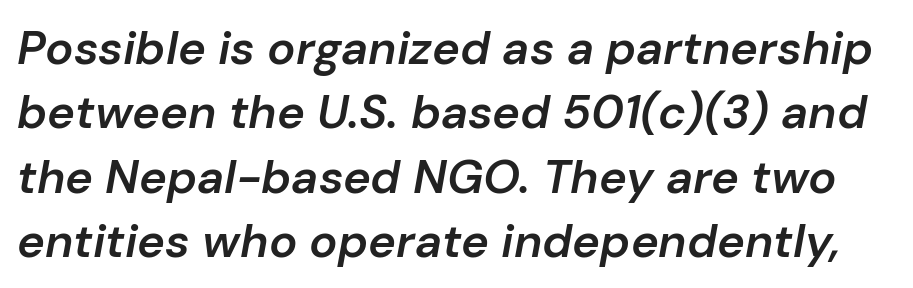
The image shows 47 px semibold type, italic (leaning right); set normal line spacing (1.37x), normal letter spacing, not underlined; low stroke contrast and a medium x-height.
